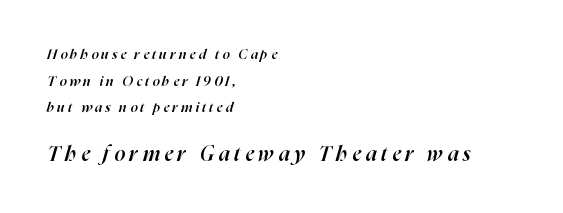
Tracking value appears strongly positive — letters spread wide. These lines stand farther apart than default settings would place them. The letters are slanted; this is an italic face. Has an underline been added? It has not.
